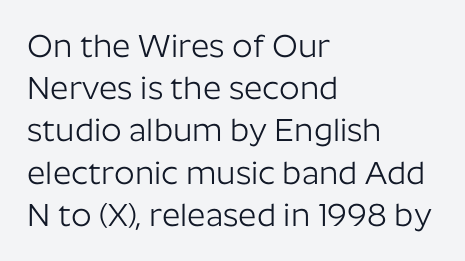
The image shows 32 px light sans-serif type, upright; set left-aligned, normal line spacing (1.32x), normal letter spacing, not underlined; low stroke contrast and a medium x-height.
